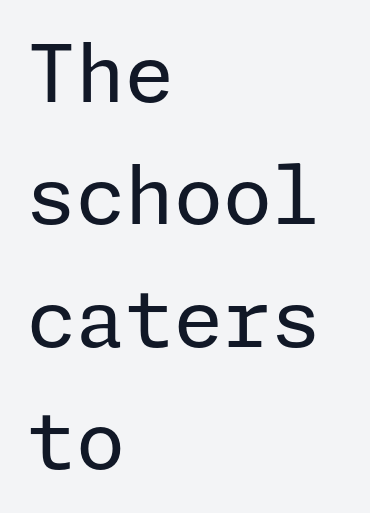
{"serif": "no", "italic": "no", "bold": "no", "weight": "regular", "width": "normal", "stroke_contrast": "low", "x_height": "medium", "underline": "no", "align": "left", "line_spacing": "normal", "line_spacing_ratio": 1.55, "letter_spacing": "normal", "letter_spacing_em": 0.0, "glyph_px": 79}
